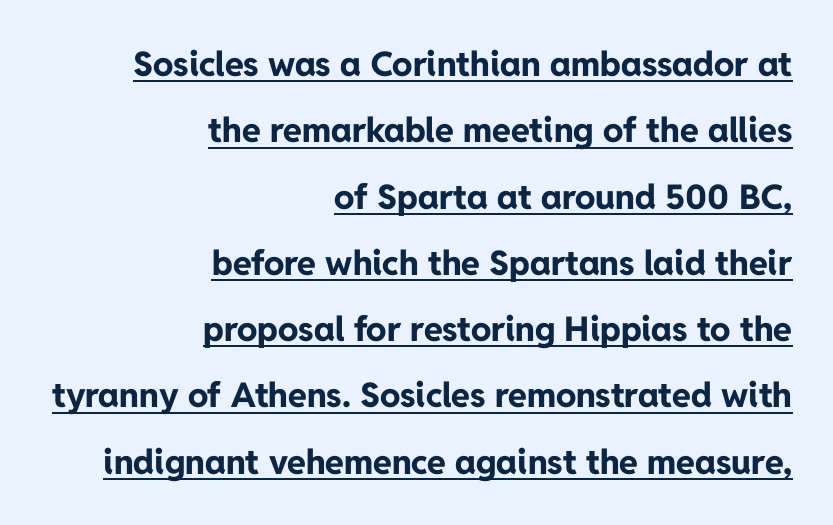
{"serif": "no", "italic": "no", "bold": "yes", "weight": "bold", "width": "normal", "stroke_contrast": "low", "x_height": "medium", "monospaced": "no", "underline": "yes", "align": "right", "line_spacing": "loose", "line_spacing_ratio": 1.95, "letter_spacing": "normal", "letter_spacing_em": 0.0, "glyph_px": 34}
